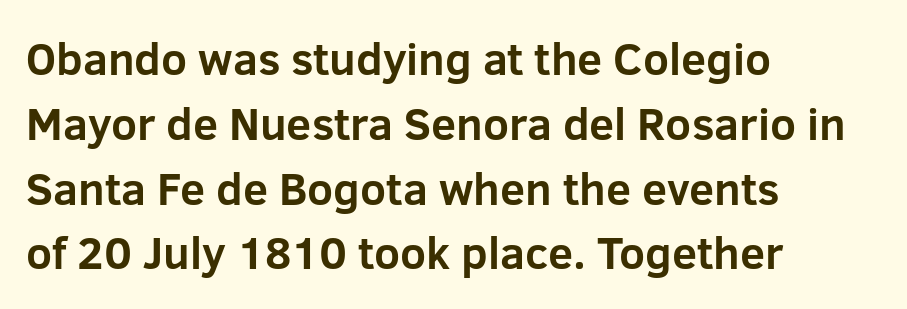
Q: Is the text bold? A: Yes.
Q: Is the text italic (slanted)? A: No, it is upright.
Q: Is the typeface a serif or a sans-serif typeface? A: Sans-serif.
Q: Is the text underlined? A: No.
Q: How is the paragraph aligned? A: Left-aligned.
Q: Is the spacing between letters normal or unusually wide? A: Normal.
Q: Is the spacing between lines tight, normal or loose? A: Normal.
Q: Width (condensed, normal, or wide)? A: Normal.
Q: Stroke contrast? A: Low.
Q: x-height? A: Medium.
Q: Monospaced? A: No.
